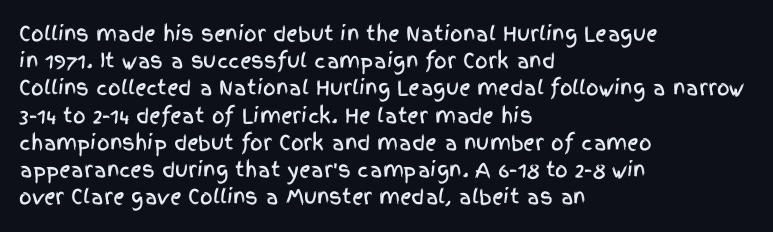
Q: Is the text italic (slanted)? A: No, it is upright.
Q: Is the text underlined? A: No.
Q: How is the paragraph aligned? A: Left-aligned.
Q: Is the spacing between letters normal or unusually wide? A: Normal.
Q: Is the spacing between lines tight, normal or loose? A: Normal.
